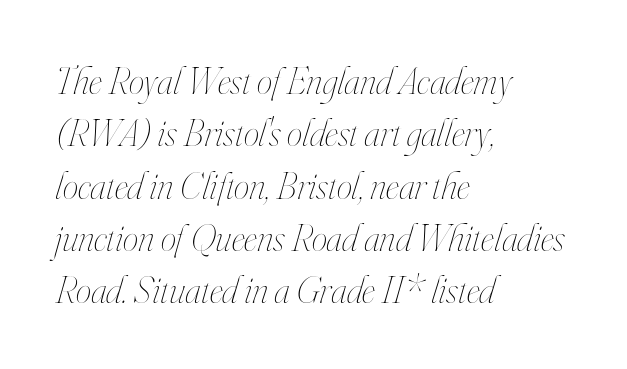
{"italic": "yes", "lean": "right", "slant_degrees": 16, "bold": "no", "weight": "thin", "width": "condensed", "stroke_contrast": "high", "x_height": "small", "monospaced": "no", "underline": "no", "align": "left", "line_spacing": "normal", "line_spacing_ratio": 1.34, "letter_spacing": "normal", "letter_spacing_em": 0.0, "glyph_px": 39}
